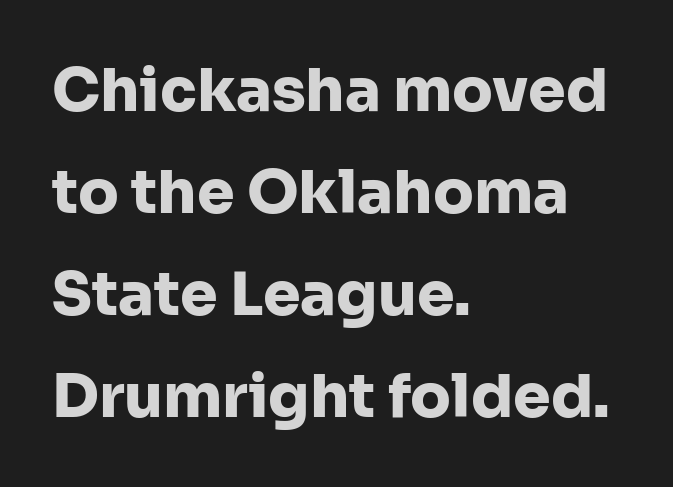
Do the characters align in a grid? No, the font is proportional. Note: no serifs on the glyphs. A classic flush-left, rag-right setting is used for this passage. Interline gaps are of average width in this sample. These lines keep a tight, regular rhythm from letter to letter. I'd describe the lettering as bold — thick and assertive.
